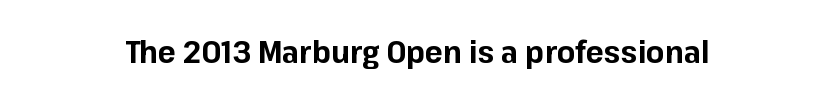
The specimen reads as upright at a glance. In terms of letterform style, serifs are entirely absent. What stands out about the letter spacing? Nothing — it is the standard amount. Chunky letters — that's bold for sure. Proportional: the letters do not fall into vertical columns. Check under the words: just untouched page.
